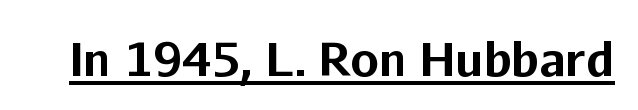
The tracking reads as untouched default to a designer's eye. The passage shown is typeset with a sans-serif family. The specimen includes a rule beneath the text block's lines. You could not count columns in this text — the font is proportionally spaced. Compared with an ordinary text face, these strokes are far heavier — a full bold.
